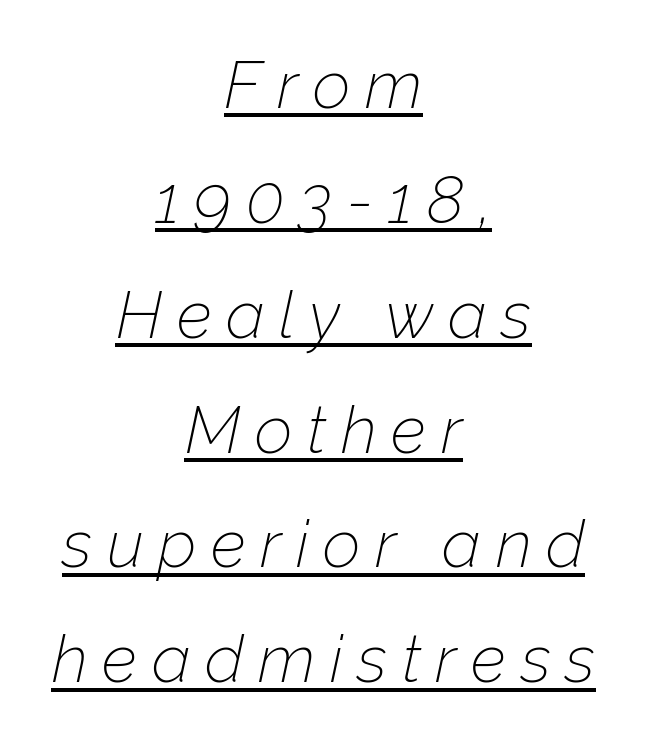
The image shows 66 px thin type, italic (leaning right); set centered, line spacing 1.74x, unusually wide letter spacing (+0.22 em), underlined; low stroke contrast and a medium x-height.
